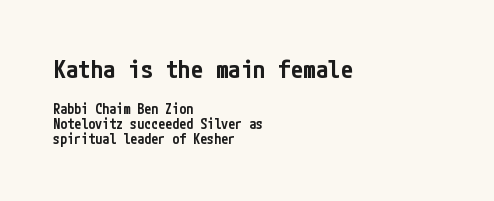
In terms of letterspacing, this is plain default setting. Leading is clearly below the norm, producing a dense column. A fair bit of extra ink — the face is semibold, not bold. Of the two passages, the one on top uses the larger point size. The paragraph has a hard left edge and a soft right edge. The lettering stays uniformly vertical, giving the passage a roman look.
